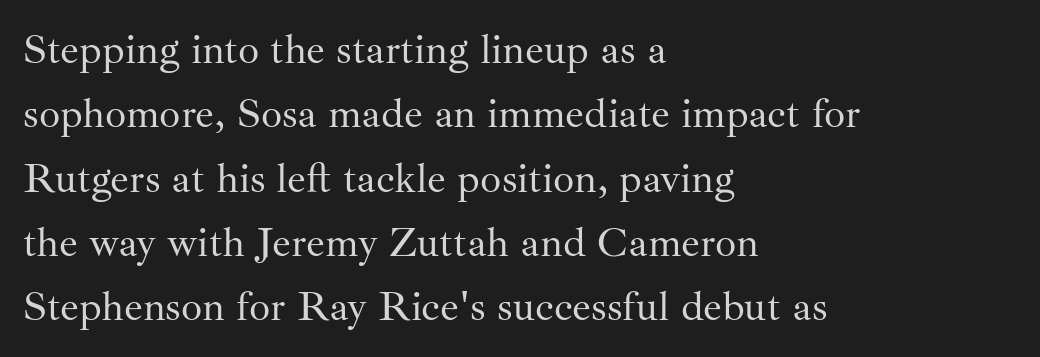
Q: Is the text bold? A: No.
Q: Is the text italic (slanted)? A: No, it is upright.
Q: Is the typeface a serif or a sans-serif typeface? A: Serif.
Q: Is the text underlined? A: No.
Q: How is the paragraph aligned? A: Left-aligned.
Q: Is the spacing between letters normal or unusually wide? A: Normal.
Q: Is the spacing between lines tight, normal or loose? A: Normal.
Q: Width (condensed, normal, or wide)? A: Normal.
Q: Stroke contrast? A: Medium.
Q: x-height? A: Small.
Q: Monospaced? A: No.
